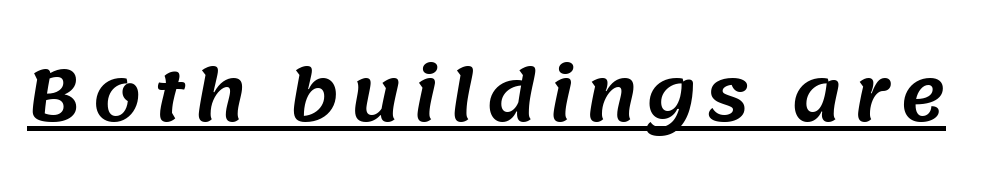
The image shows 69 px sans-serif type; set underlined; medium stroke contrast and a large x-height.
